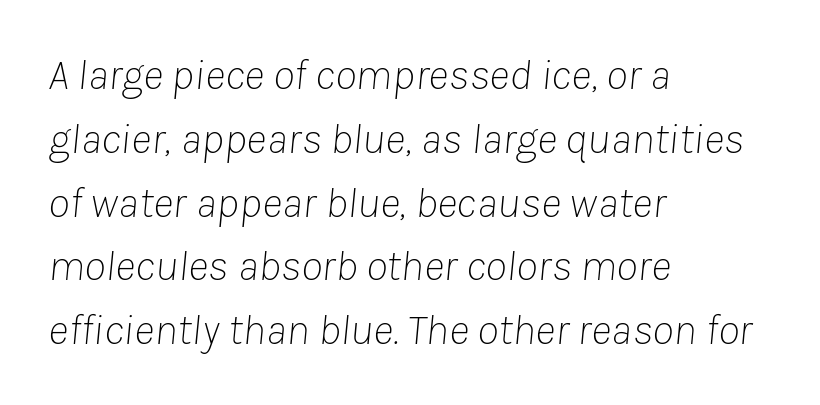
The image shows 44 px thin type, italic (leaning right); set left-aligned, normal line spacing (1.45x), normal letter spacing, not underlined; low stroke contrast and a medium x-height.
